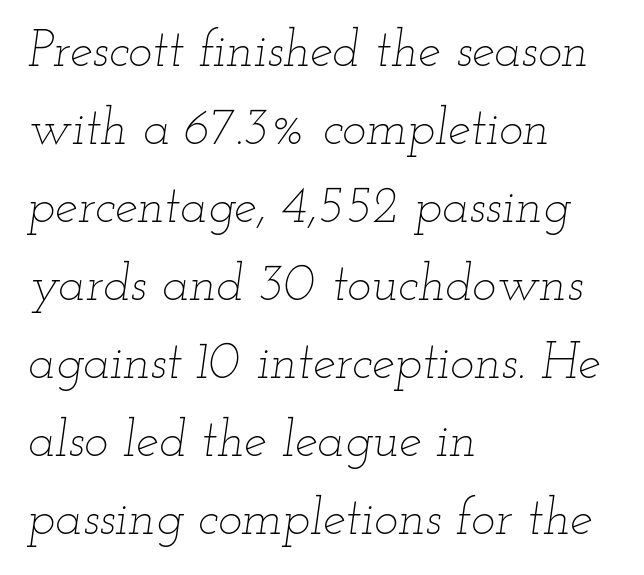
Q: Is the text bold? A: No.
Q: Is the text italic (slanted)? A: Yes, it leans right by about 12 degrees.
Q: Is the text underlined? A: No.
Q: How is the paragraph aligned? A: Left-aligned.
Q: Is the spacing between letters normal or unusually wide? A: Normal.
Q: Is the spacing between lines tight, normal or loose? A: Normal.
Q: Width (condensed, normal, or wide)? A: Wide.
Q: Stroke contrast? A: Low.
Q: x-height? A: Small.
Q: Monospaced? A: No.
